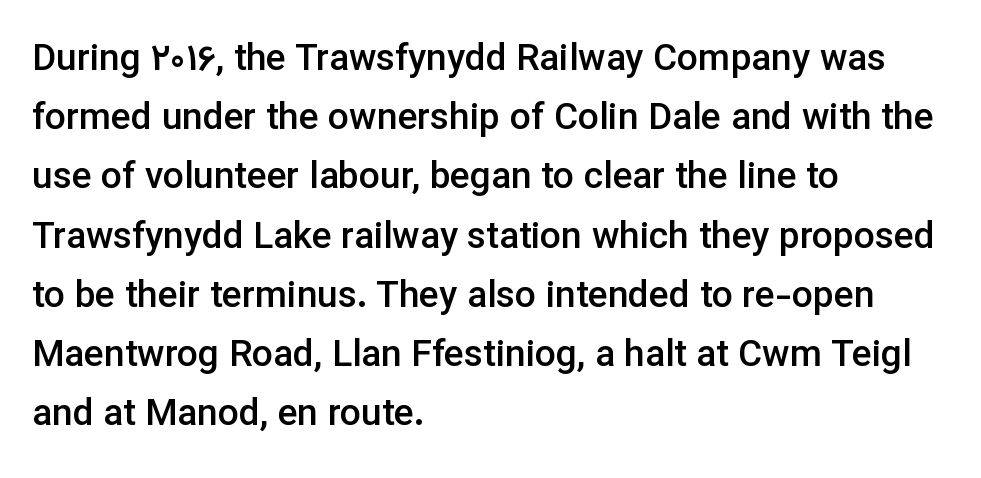
The image shows 37 px semibold sans-serif type, upright; set left-aligned, normal line spacing (1.6x), normal letter spacing, not underlined; low stroke contrast and a medium x-height.
